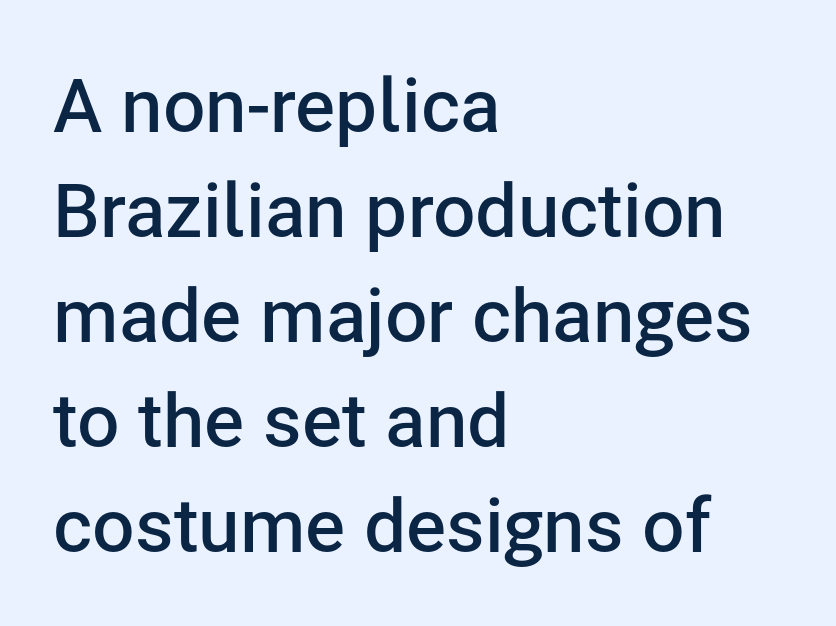
This rendering uses left alignment, leaving the right contour irregular. Note: no serifs on the glyphs. Slightly chunky letters — semibold, I'd say, not full bold. Is there any slant? The stems are plumb. The leading is moderate, giving the passage an even texture.
